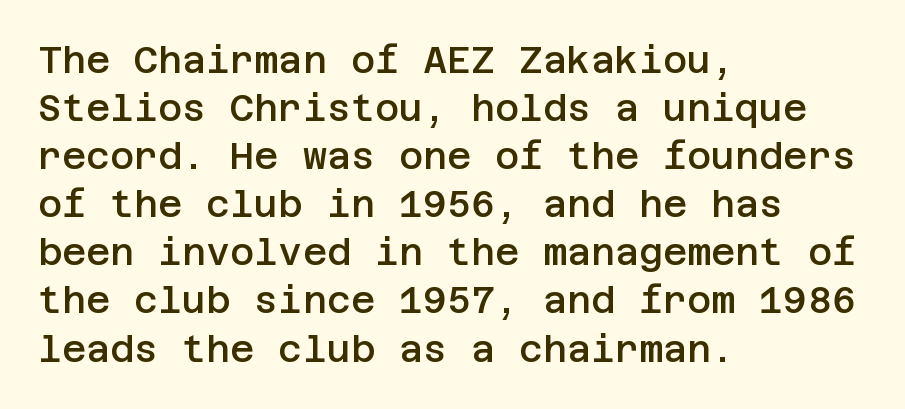
The image shows 37 px semibold sans-serif type, upright; set left-aligned, normal line spacing (1.3x), normal letter spacing, not underlined; low stroke contrast and a large x-height.
